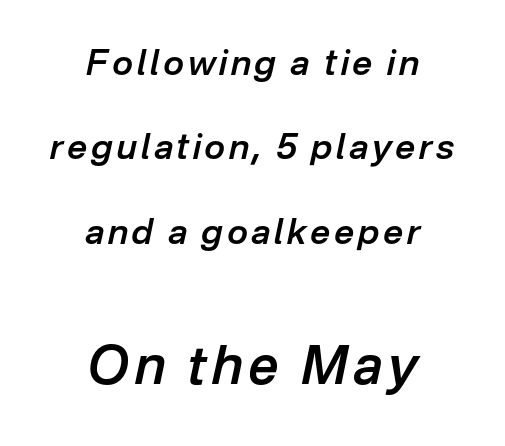
Small over large — that's the arrangement of the two blocks here. The lettering tilts uniformly, giving the passage an italic look. This sample has the flowing, uneven cadence of proportional lettering. Loosely led — the rows are spread out. Typeset on center — no edge is straight.
